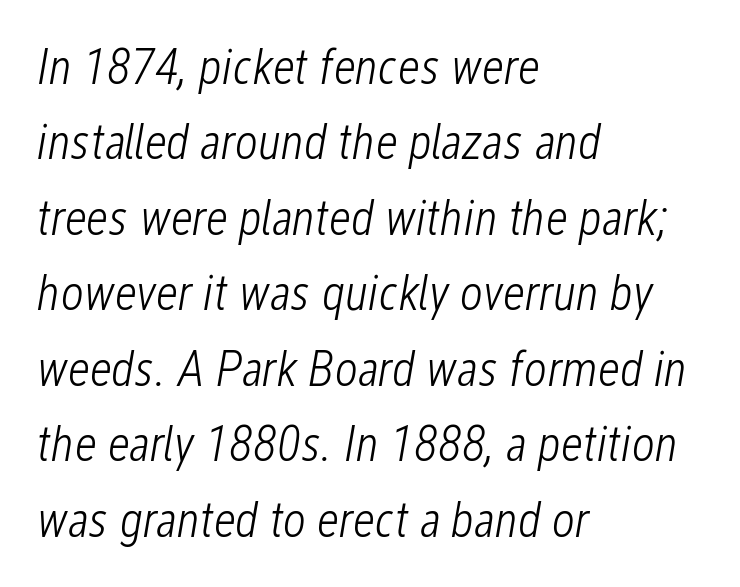
What stands out about the letter spacing? Nothing — it is the standard amount. If you measured baseline to baseline, you'd find a middling distance. One-word summary of the alignment: left. The strokes carry an ordinary text weight at most. Each row of text sits above clean, open space. Italic: yes, the glyphs are oblique.
